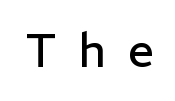
The image shows 46 px regular-weight sans-serif type, upright; set unusually wide letter spacing (+0.48 em), not underlined; low stroke contrast and a medium x-height.
